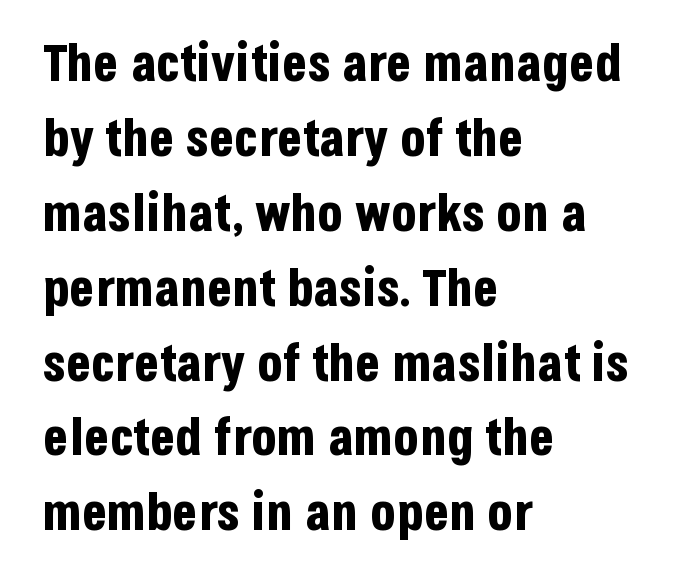
{"serif": "no", "italic": "no", "bold": "yes", "weight": "bold", "width": "condensed", "stroke_contrast": "low", "x_height": "large", "monospaced": "no", "underline": "no", "align": "left", "line_spacing": "normal", "line_spacing_ratio": 1.44, "letter_spacing": "normal", "letter_spacing_em": 0.0, "glyph_px": 52}
